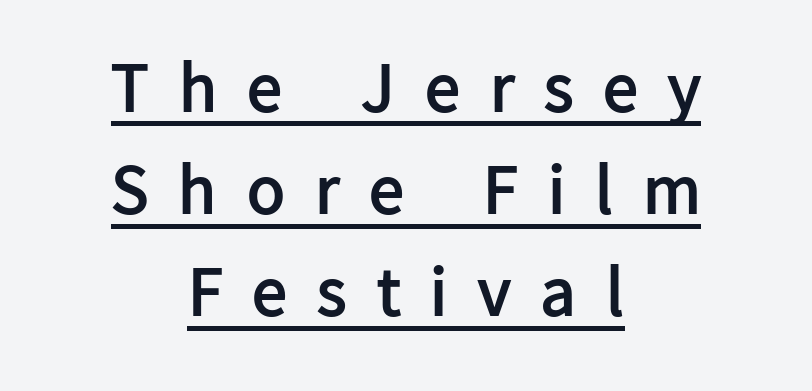
The typesetter chose a symmetrical, centered arrangement here. Spacing between characters has been opened up far beyond the box default. Unlike a traditional serif, this face leaves its strokes unadorned. Tall strokes in this sample are plumb rather than angled. The typesetter has applied underlining to the passage shown. Leading matches the norm, producing a regular column.
